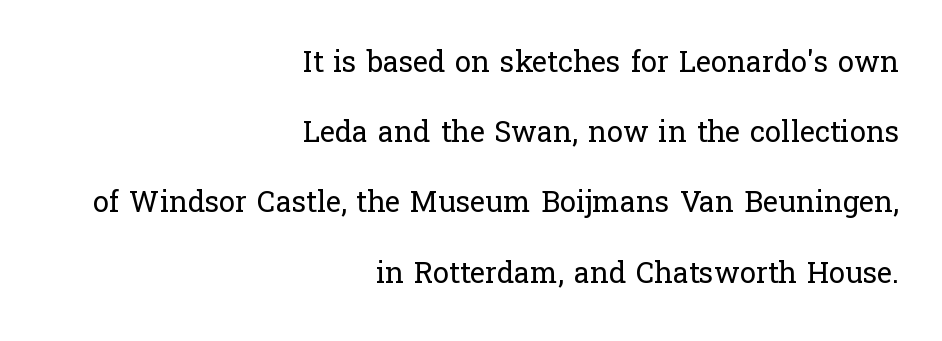
The image shows 29 px regular-weight serif type, upright; set right-aligned, loose line spacing (2.42x), normal letter spacing, not underlined; low stroke contrast and a medium x-height.
